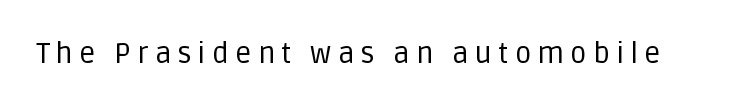
The image shows 29 px regular-weight sans-serif type, upright; set unusually wide letter spacing (+0.21 em), not underlined; low stroke contrast and a large x-height.
